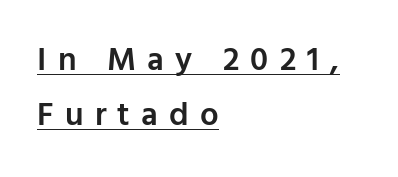
{"serif": "no", "italic": "no", "bold": "semi", "weight": "semibold", "width": "normal", "stroke_contrast": "low", "x_height": "medium", "monospaced": "no", "underline": "yes", "align": "left", "line_spacing": "normal", "line_spacing_ratio": 1.68, "letter_spacing": "wide", "letter_spacing_em": 0.34, "glyph_px": 33}
